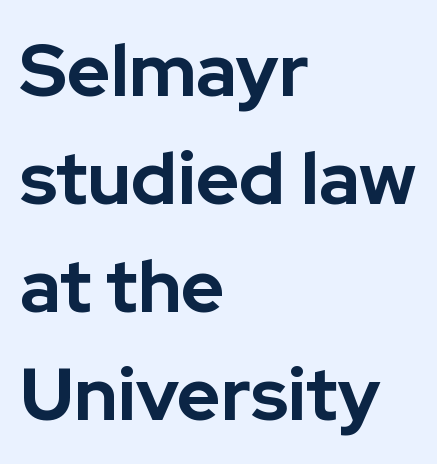
The image shows 74 px bold sans-serif type, upright; set left-aligned, normal line spacing (1.46x), normal letter spacing, not underlined; low stroke contrast and a medium x-height.
